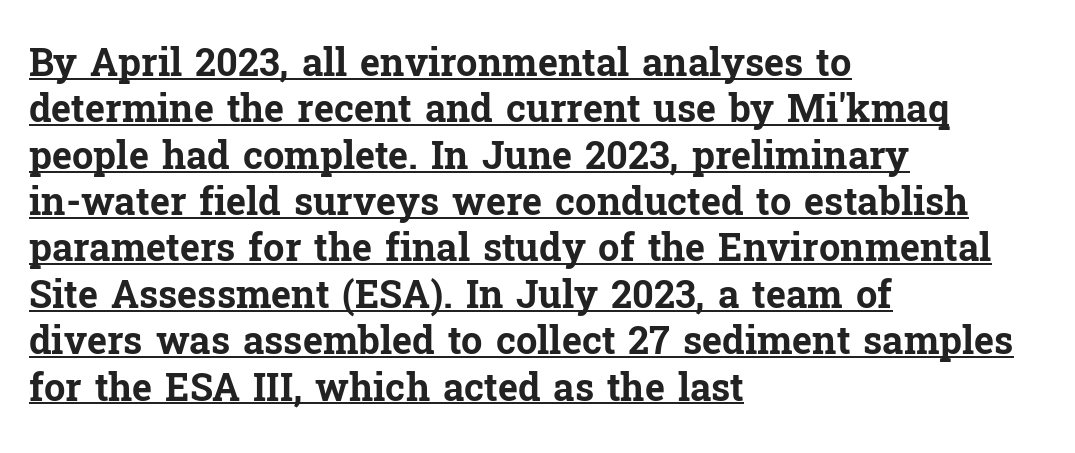
{"serif": "yes", "italic": "no", "bold": "yes", "weight": "bold", "width": "normal", "stroke_contrast": "low", "x_height": "medium", "monospaced": "no", "underline": "yes", "align": "left", "line_spacing_ratio": 1.22, "letter_spacing": "normal", "letter_spacing_em": 0.0, "glyph_px": 38}
